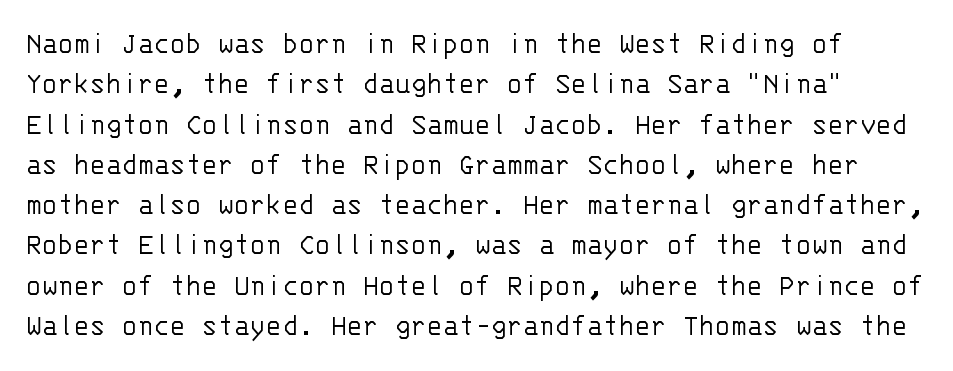
The image shows 33 px light sans-serif type, upright, monospaced; set line spacing 1.22x, normal letter spacing, not underlined; low stroke contrast and a large x-height.
